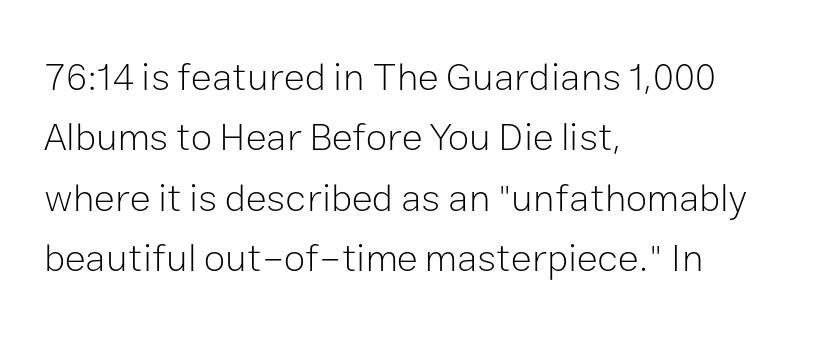
Q: Is the text bold? A: No.
Q: Is the text italic (slanted)? A: No, it is upright.
Q: Is the typeface a serif or a sans-serif typeface? A: Sans-serif.
Q: Is the text underlined? A: No.
Q: How is the paragraph aligned? A: Left-aligned.
Q: Is the spacing between letters normal or unusually wide? A: Normal.
Q: Is the spacing between lines tight, normal or loose? A: Normal.
Q: Width (condensed, normal, or wide)? A: Normal.
Q: Stroke contrast? A: Low.
Q: x-height? A: Medium.
Q: Monospaced? A: No.
